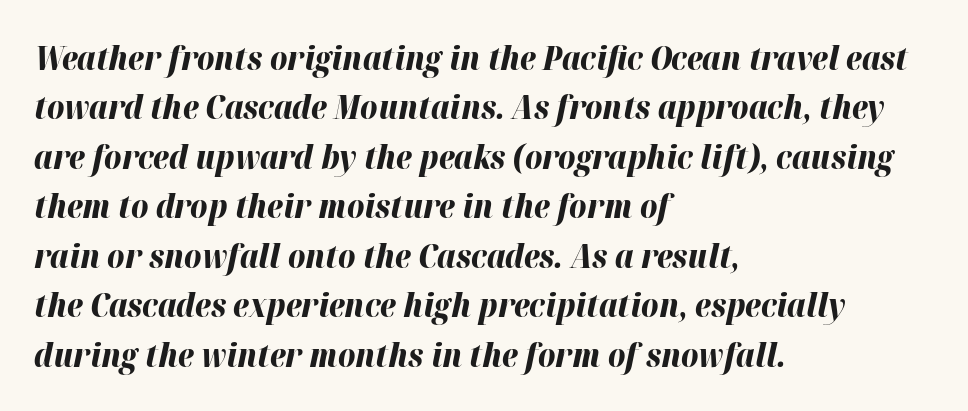
{"italic": "yes", "lean": "right", "slant_degrees": 12, "bold": "yes", "weight": "bold", "width": "normal", "stroke_contrast": "high", "x_height": "medium", "monospaced": "no", "underline": "no", "align": "left", "line_spacing": "normal", "line_spacing_ratio": 1.5, "letter_spacing": "normal", "letter_spacing_em": 0.0, "glyph_px": 33}
